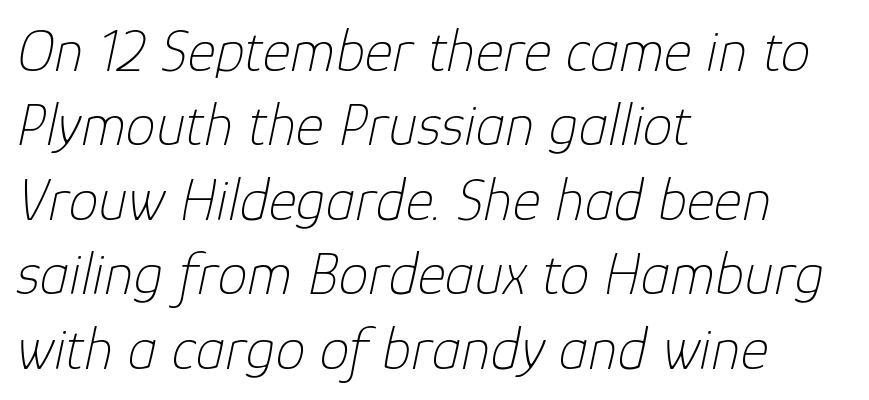
{"italic": "yes", "lean": "right", "slant_degrees": 12, "bold": "no", "weight": "thin", "width": "normal", "stroke_contrast": "low", "x_height": "medium", "monospaced": "no", "underline": "no", "align": "left", "line_spacing_ratio": 1.24, "letter_spacing": "normal", "letter_spacing_em": 0.0, "glyph_px": 60}
